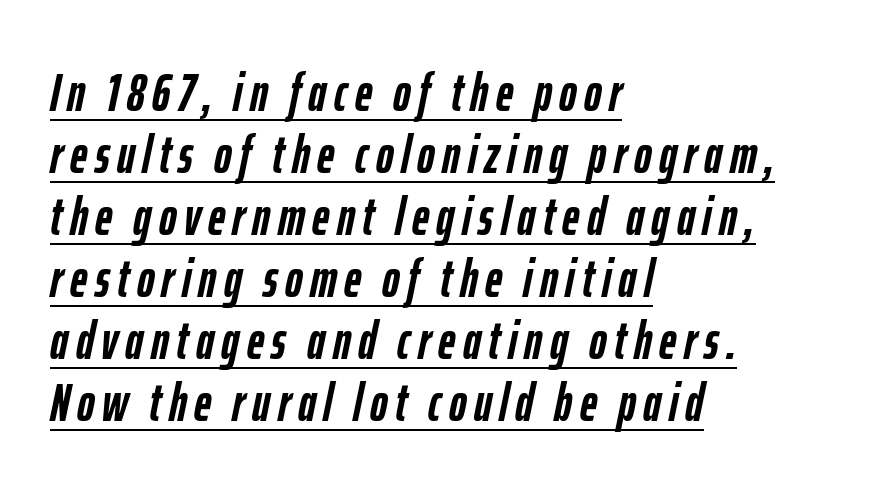
Q: Is the text bold? A: Yes.
Q: Is the text italic (slanted)? A: Yes, it leans right by about 12 degrees.
Q: Is the text underlined? A: Yes.
Q: How is the paragraph aligned? A: Left-aligned.
Q: Width (condensed, normal, or wide)? A: Condensed.
Q: Stroke contrast? A: Low.
Q: x-height? A: Medium.
Q: Monospaced? A: No.
